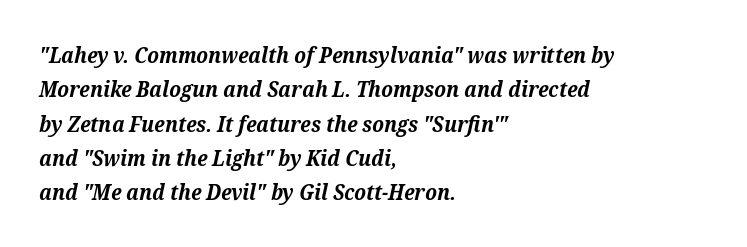
Letter spacing: default. Every letter is thick-stroked: bold, no question. Line beginnings align vertically; line endings do not. Rule under the text: the space is simply empty. Notice how the stems are inclined rather than vertical — that's the hallmark of italics.
